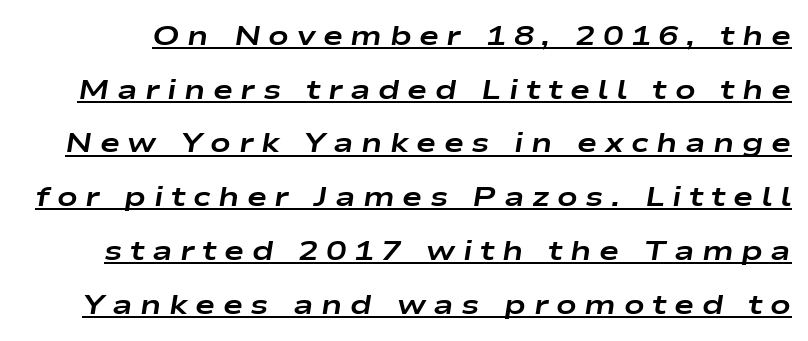
There is plenty of visible air inserted between adjacent glyphs. Loosely led — the rows are spread out. Posture: slanted. On the weight axis this lands at bold, roughly 700. A typographer would call this underscored text.
